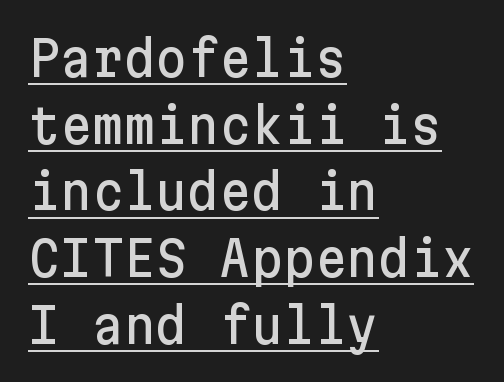
{"serif": "no", "italic": "no", "width": "normal", "stroke_contrast": "low", "x_height": "medium", "underline": "yes", "align": "left", "line_spacing": "normal", "line_spacing_ratio": 1.36, "letter_spacing": "normal", "letter_spacing_em": 0.0, "glyph_px": 49}
